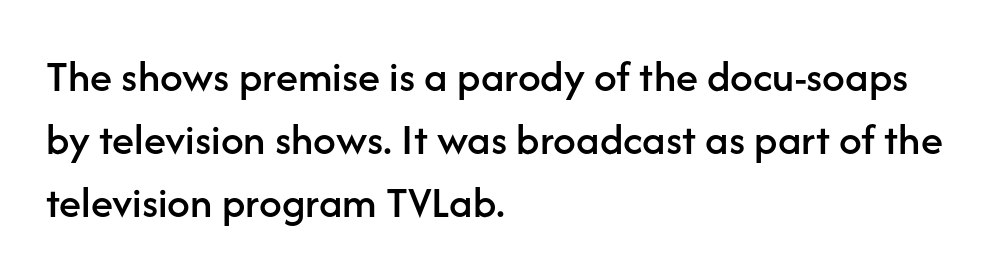
{"serif": "no", "italic": "no", "width": "normal", "stroke_contrast": "low", "x_height": "medium", "monospaced": "no", "underline": "no", "align": "left", "line_spacing": "normal", "line_spacing_ratio": 1.4, "letter_spacing": "normal", "letter_spacing_em": 0.0, "glyph_px": 45}
